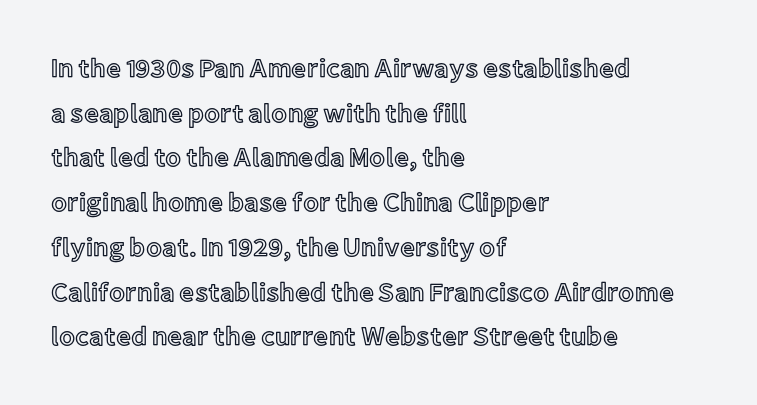
The image shows 26 px text type, upright; set left-aligned, line spacing 1.72x, normal letter spacing, not underlined.
